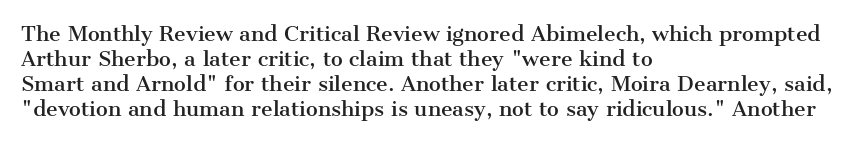
The image shows 20 px text type, upright; set left-aligned, normal line spacing (1.25x), normal letter spacing, not underlined.
